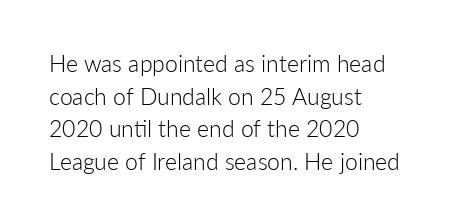
Characters follow at the spacing the type designer built in. The letterforms sit at book weight or below. Rendered with straight, roman letterforms. The rows are spaced the way most documents space them. The strip under each line holds only bare page.
